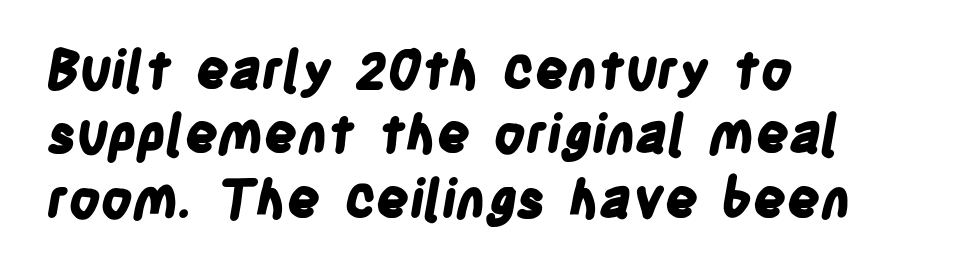
{"serif": "no", "bold": "yes", "weight": "bold", "width": "condensed", "stroke_contrast": "low", "x_height": "large", "monospaced": "no", "underline": "no", "align": "left", "line_spacing_ratio": 1.24, "letter_spacing": "normal", "letter_spacing_em": 0.0, "glyph_px": 52}
